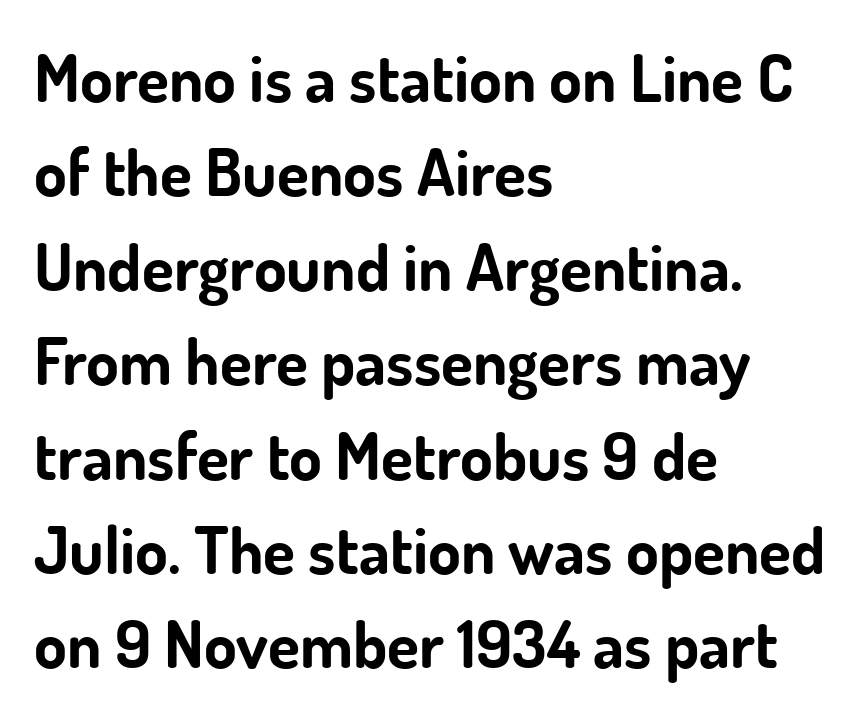
Q: Is the text bold? A: Yes.
Q: Is the text italic (slanted)? A: No, it is upright.
Q: Is the typeface a serif or a sans-serif typeface? A: Sans-serif.
Q: Is the text underlined? A: No.
Q: How is the paragraph aligned? A: Left-aligned.
Q: Is the spacing between letters normal or unusually wide? A: Normal.
Q: Is the spacing between lines tight, normal or loose? A: Normal.
Q: Width (condensed, normal, or wide)? A: Normal.
Q: Stroke contrast? A: Low.
Q: x-height? A: Small.
Q: Monospaced? A: No.
